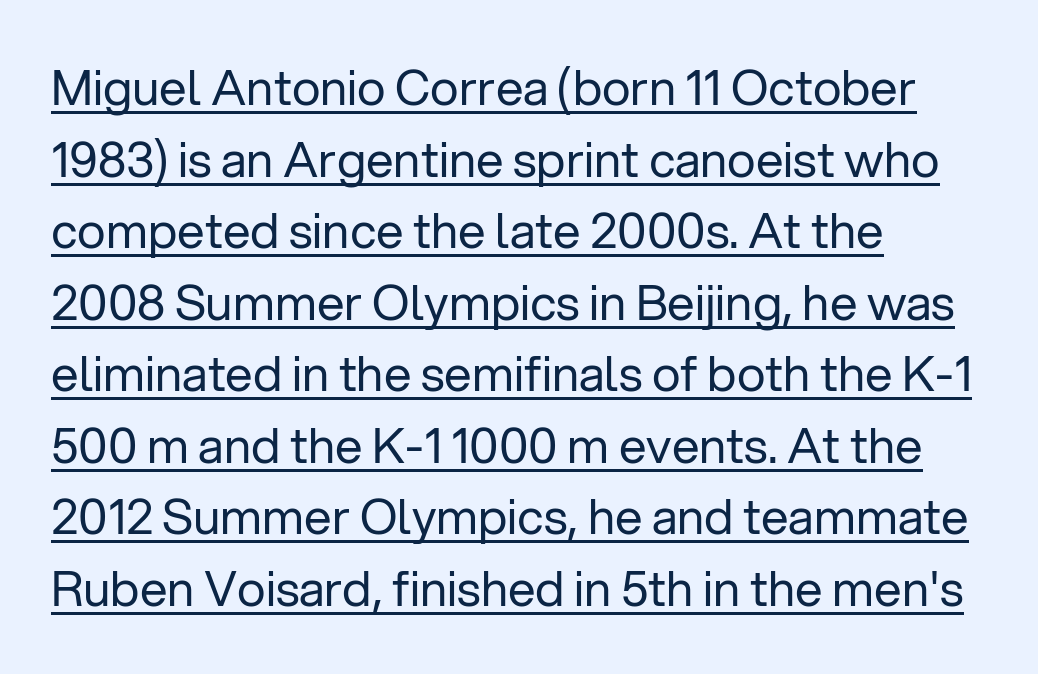
What decoration does the sample have? An underline. Unlike a traditional serif, this face leaves its strokes unadorned. Is there much room between lines? A standard amount, neither cramped nor airy. The paragraph shown leans on its left margin. The weight tops out at a normal text grade.
